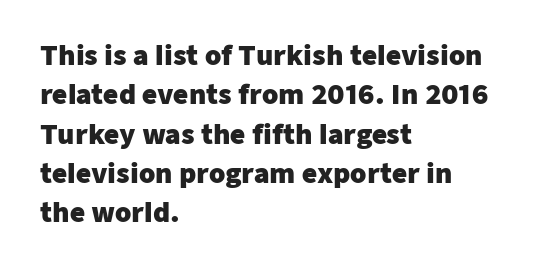
The image shows 26 px bold type, upright; set left-aligned, normal line spacing (1.51x), normal letter spacing, not underlined.
